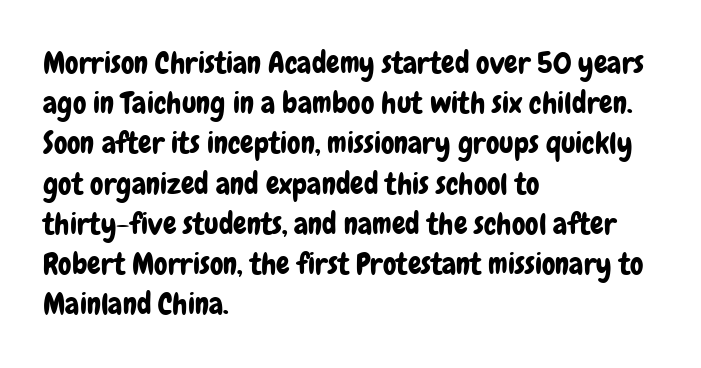
The image shows 30 px condensed sans-serif type, upright; set left-aligned, normal line spacing (1.34x), normal letter spacing, not underlined; low stroke contrast and a medium x-height.
